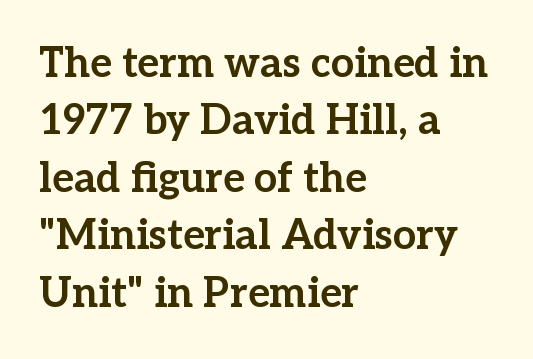
{"serif": "yes", "italic": "no", "bold": "yes", "weight": "bold", "width": "normal", "stroke_contrast": "low", "x_height": "medium", "monospaced": "no", "underline": "no", "align": "left", "line_spacing": "normal", "line_spacing_ratio": 1.4, "letter_spacing": "normal", "letter_spacing_em": 0.0, "glyph_px": 41}
